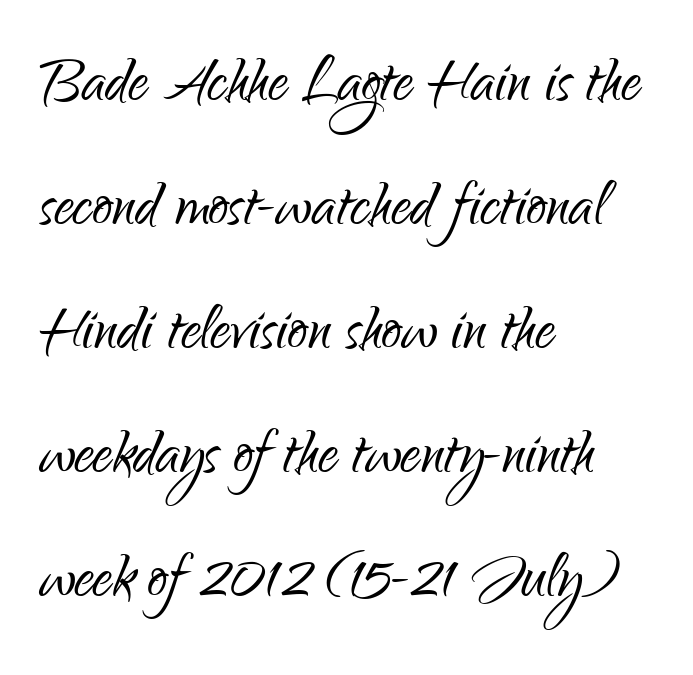
{"serif": "no", "bold": "no", "weight": "light", "width": "condensed", "stroke_contrast": "low", "x_height": "small", "monospaced": "no", "underline": "no", "align": "left", "line_spacing": "normal", "line_spacing_ratio": 1.57, "letter_spacing": "normal", "letter_spacing_em": 0.0, "glyph_px": 79}
